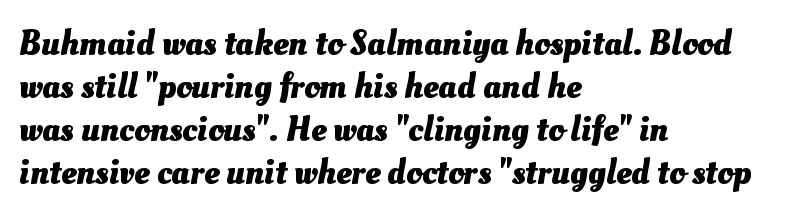
Rule under the text: the space is simply empty. Visually the block forms a straight wall on the left and a jagged coastline on the right. You could not count columns in this text — the font is proportionally spaced. The typesetting leans heavy: a genuine bold.
